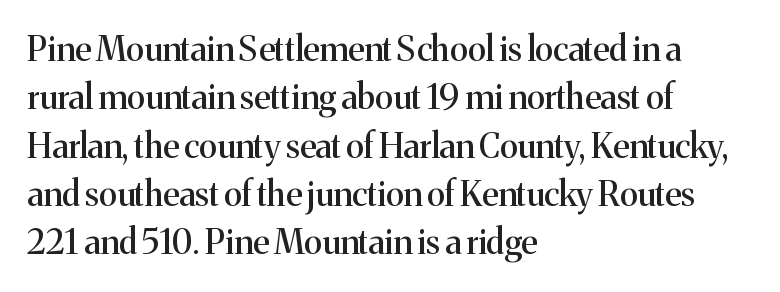
{"serif": "yes", "italic": "no", "width": "normal", "stroke_contrast": "medium", "x_height": "medium", "monospaced": "no", "underline": "no", "align": "left", "line_spacing": "normal", "line_spacing_ratio": 1.42, "letter_spacing": "normal", "letter_spacing_em": 0.0, "glyph_px": 34}
